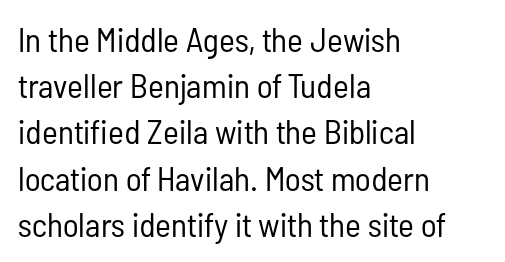
In terms of letterspacing, this is plain default setting. Baseline-to-baseline distance is the conventional proportion of letter height. Does the copy run flush right? No — it runs flush left. Posture: upright roman. This sample uses a sans-serif face.
